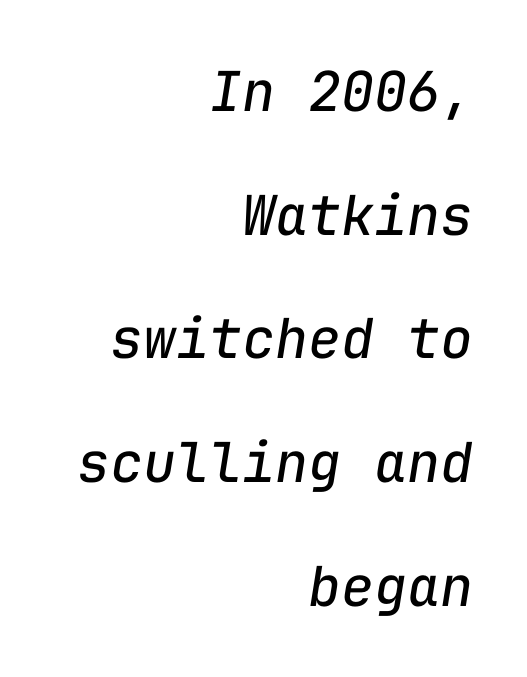
The tracking reads as untouched default to a designer's eye. The line-height multiplier appears high, well above default. The zone under the glyphs is completely vacant. Fixed-width glyphs throughout — classic coding-font behaviour.
